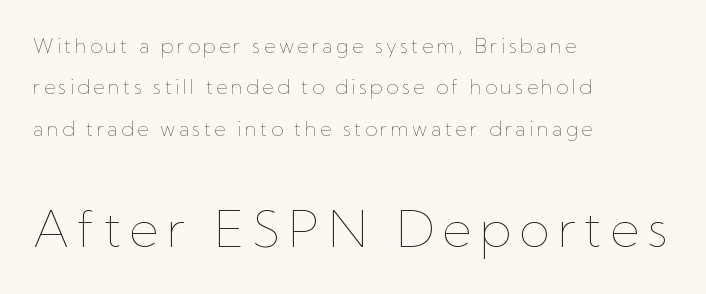
Q: Is the text bold? A: No.
Q: Is the text italic (slanted)? A: No, it is upright.
Q: Is the text underlined? A: No.
Q: How is the paragraph aligned? A: Left-aligned.
Q: Is the spacing between lines tight, normal or loose? A: Loose.
Q: Which block of text is set in a larger size, the first (top) or the second (bottom)? A: The second (bottom) one.
Q: Width (condensed, normal, or wide)? A: Normal.
Q: Stroke contrast? A: Low.
Q: x-height? A: Medium.
Q: Monospaced? A: No.
